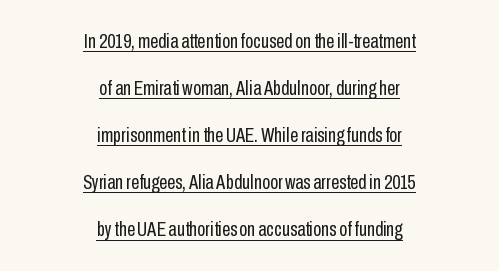
{"italic": "no", "bold": "no", "underline": "yes", "align": "center", "line_spacing": "loose", "line_spacing_ratio": 2.24, "letter_spacing": "normal", "letter_spacing_em": 0.0, "glyph_px": 21}
